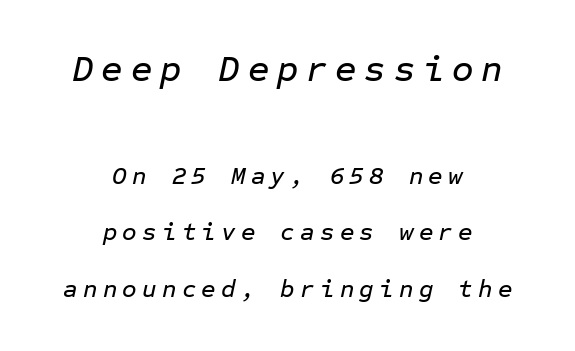
Do the characters align in a grid? Yes, the font is monospaced. The passage is arranged like a title page — every line centered. Yep, that's italic — everything's leaning. The line texture is sparse and dotted thanks to wide tracking. The passage shown begins with its larger block and ends with its smaller one.
